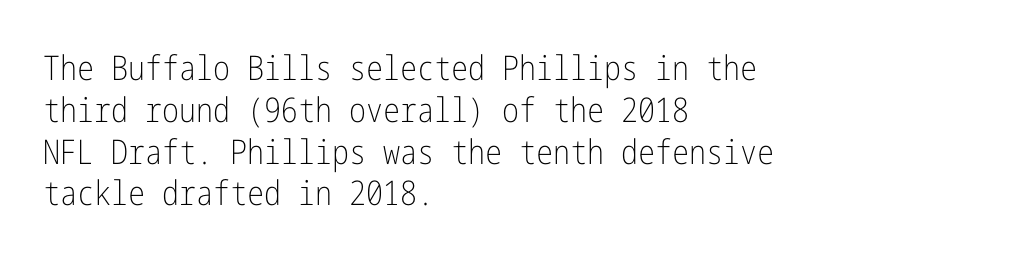
The image shows 34 px light, condensed sans-serif type, upright; set left-aligned, line spacing 1.23x, normal letter spacing, not underlined; low stroke contrast and a medium x-height.
